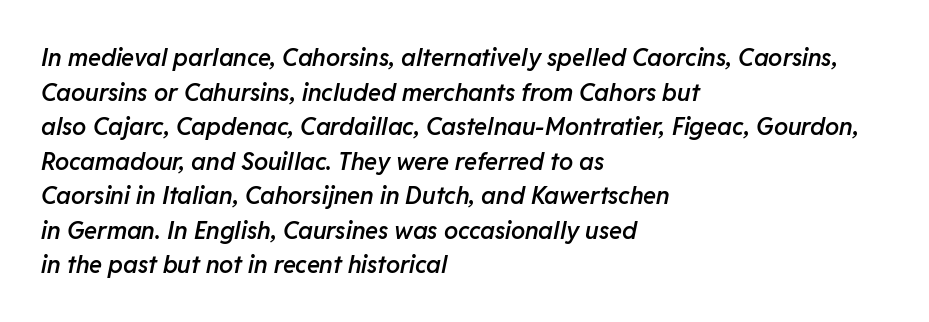
{"italic": "yes", "lean": "right", "slant_degrees": 11, "bold": "semi", "underline": "no", "align": "left", "line_spacing": "normal", "line_spacing_ratio": 1.44, "letter_spacing": "normal", "letter_spacing_em": 0.0, "glyph_px": 24}
